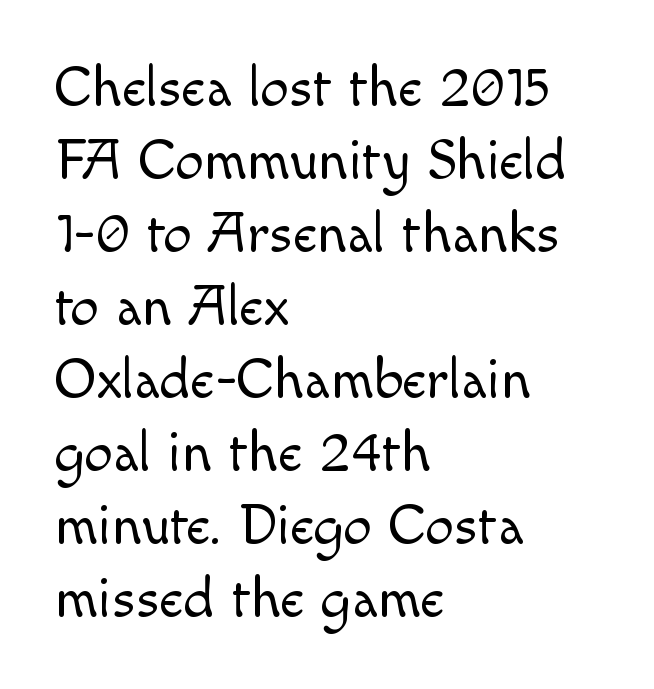
Character widths vary here, with narrow letters taking less room than wide ones. Words float on clear page, feet unadorned. Think standard paragraph weight, or any step lighter than that. Vertical strokes here are truly vertical.
